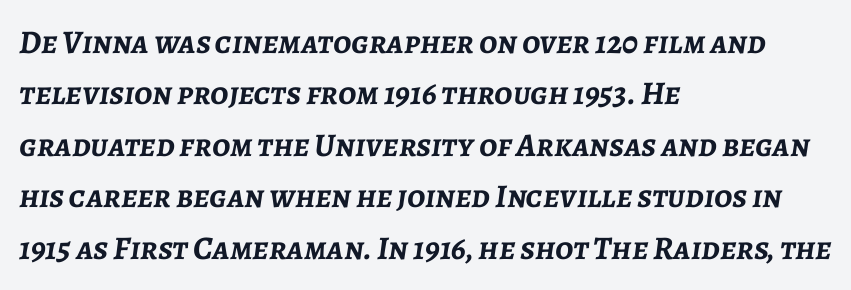
{"italic": "yes", "lean": "right", "slant_degrees": 7, "bold": "yes", "weight": "semibold", "width": "normal", "stroke_contrast": "low", "x_height": "medium", "monospaced": "no", "underline": "no", "align": "left", "line_spacing": "normal", "line_spacing_ratio": 1.56, "letter_spacing": "normal", "letter_spacing_em": 0.0, "glyph_px": 33}
